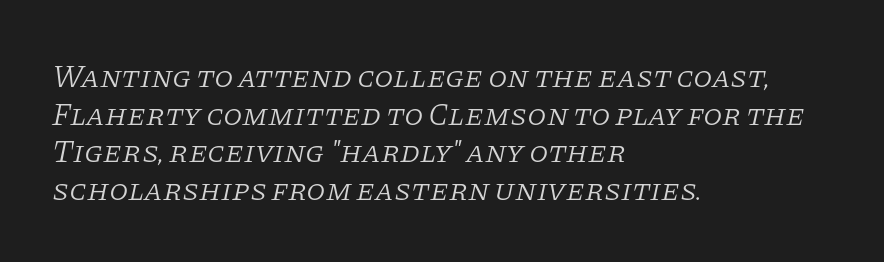
Q: Is the text bold? A: No.
Q: Is the text italic (slanted)? A: Yes, it leans right by about 11 degrees.
Q: Is the typeface a serif or a sans-serif typeface? A: Serif.
Q: Is the text underlined? A: No.
Q: How is the paragraph aligned? A: Left-aligned.
Q: Is the spacing between letters normal or unusually wide? A: Normal.
Q: Width (condensed, normal, or wide)? A: Normal.
Q: Stroke contrast? A: Low.
Q: x-height? A: Large.
Q: Monospaced? A: No.
